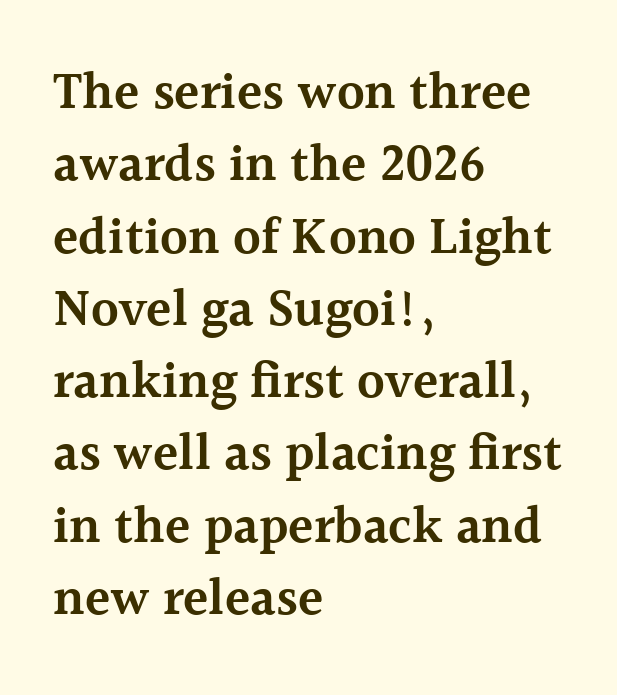
{"serif": "yes", "italic": "no", "bold": "semi", "weight": "semibold", "width": "normal", "x_height": "medium", "monospaced": "no", "underline": "no", "align": "left", "line_spacing": "normal", "line_spacing_ratio": 1.39, "letter_spacing": "normal", "letter_spacing_em": 0.0, "glyph_px": 52}
